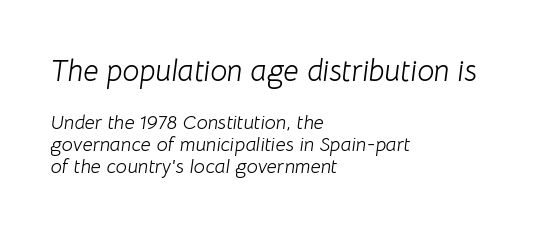
{"italic": "yes", "lean": "right", "slant_degrees": 8, "bold": "no", "weight": "light", "width": "normal", "stroke_contrast": "low", "x_height": "medium", "monospaced": "no", "underline": "no", "align": "left", "line_spacing": "tight", "line_spacing_ratio": 1.12, "letter_spacing": "normal", "letter_spacing_em": 0.0, "larger_block": "first", "size_ratio": 1.5, "glyph_px": 30}
